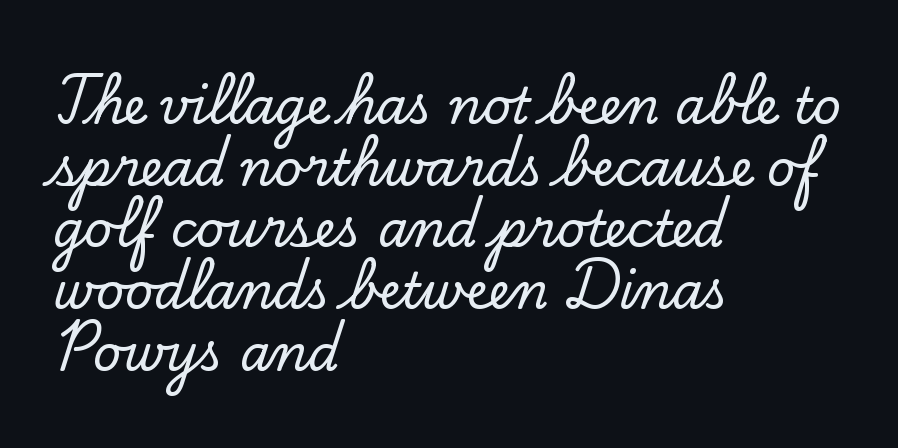
The image shows 49 px serif type; set left-aligned, normal line spacing (1.26x), normal letter spacing, not underlined; low stroke contrast and a small x-height.
